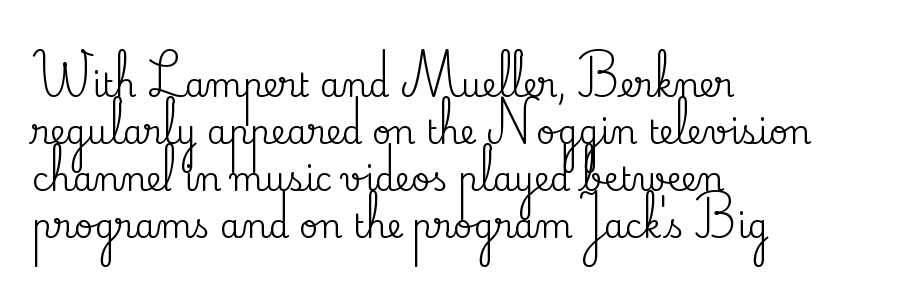
Q: Is the text italic (slanted)? A: No, it is upright.
Q: Is the typeface a serif or a sans-serif typeface? A: Serif.
Q: Is the text underlined? A: No.
Q: How is the paragraph aligned? A: Left-aligned.
Q: Is the spacing between letters normal or unusually wide? A: Normal.
Q: Is the spacing between lines tight, normal or loose? A: Normal.
Q: Width (condensed, normal, or wide)? A: Normal.
Q: Stroke contrast? A: Medium.
Q: x-height? A: Small.
Q: Monospaced? A: No.
